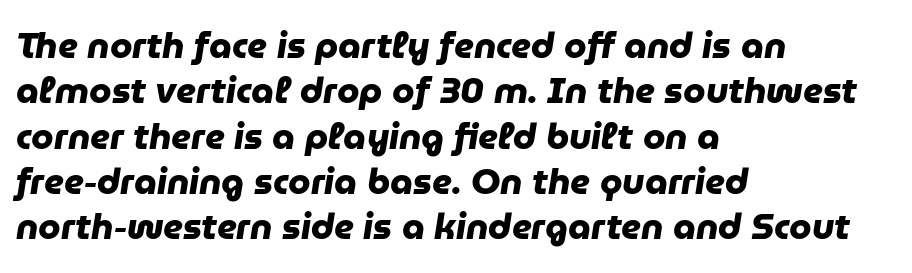
Font category for this specimen: sans-serif. Quick note: interline space is typical. Proportional: the letters do not fall into vertical columns. Plenty of ink on the page — the face is bold. Notice how the passage keeps a crisp vertical edge on the left only.
